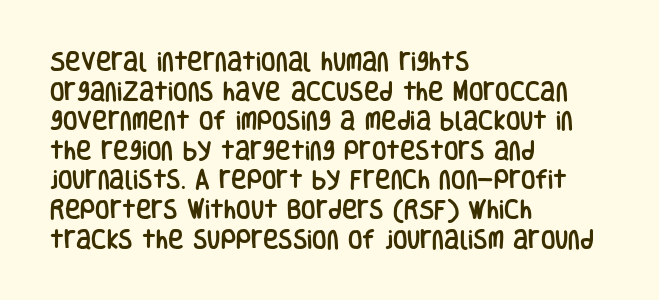
{"italic": "no", "underline": "no", "align": "left", "line_spacing": "normal", "line_spacing_ratio": 1.41, "letter_spacing": "normal", "letter_spacing_em": 0.0, "glyph_px": 21}
